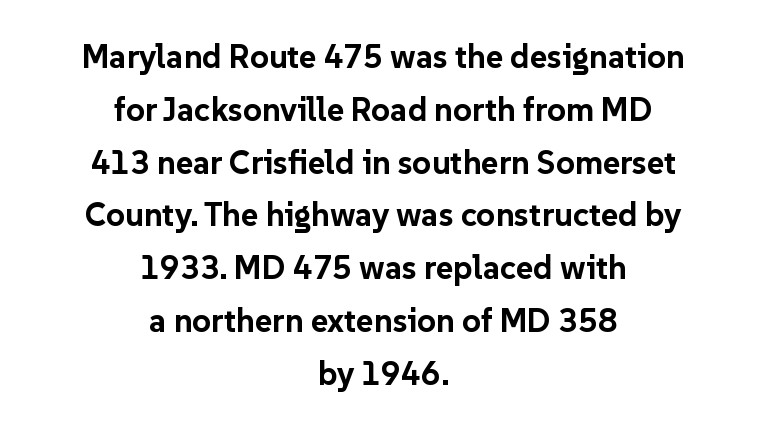
{"serif": "no", "italic": "no", "bold": "yes", "weight": "bold", "width": "normal", "stroke_contrast": "low", "x_height": "medium", "monospaced": "no", "underline": "no", "align": "center", "line_spacing": "normal", "line_spacing_ratio": 1.6, "letter_spacing": "normal", "letter_spacing_em": 0.0, "glyph_px": 33}
